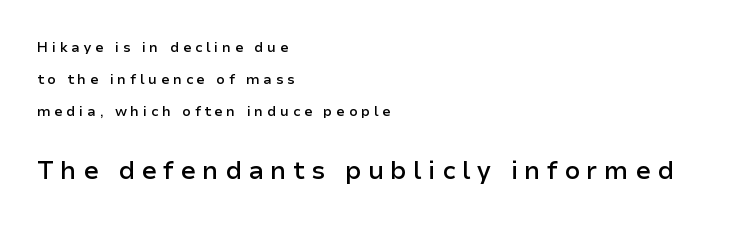
The image shows 25 px text type, upright; set left-aligned, loose line spacing (2.29x), unusually wide letter spacing (+0.25 em), not underlined; the second (bottom) block is 1.79x larger.
